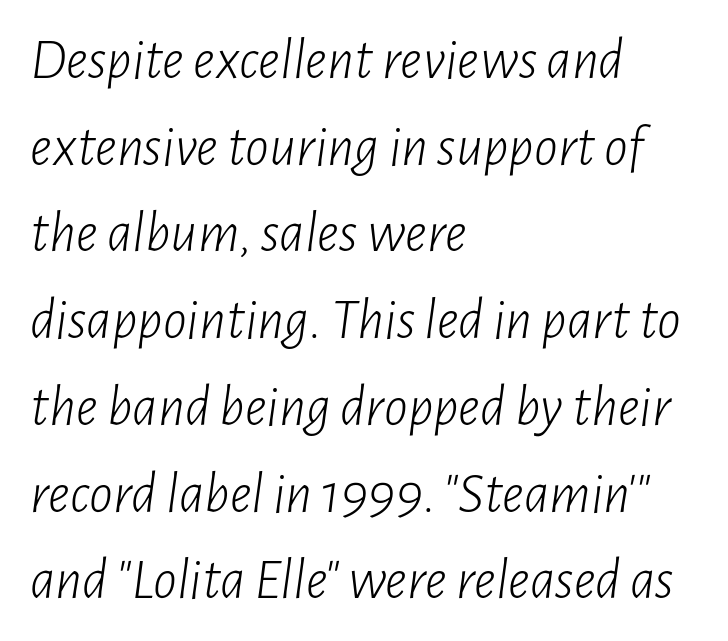
Q: Is the text bold? A: No.
Q: Is the text italic (slanted)? A: Yes, it leans right by about 7 degrees.
Q: Is the text underlined? A: No.
Q: How is the paragraph aligned? A: Left-aligned.
Q: Is the spacing between letters normal or unusually wide? A: Normal.
Q: Is the spacing between lines tight, normal or loose? A: Normal.
Q: Width (condensed, normal, or wide)? A: Condensed.
Q: Stroke contrast? A: Low.
Q: x-height? A: Medium.
Q: Monospaced? A: No.
